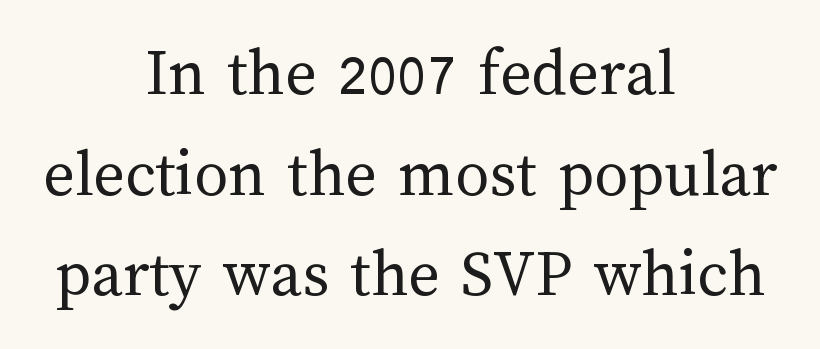
Q: Is the text bold? A: No.
Q: Is the text italic (slanted)? A: No, it is upright.
Q: Is the text underlined? A: No.
Q: How is the paragraph aligned? A: Centered.
Q: Is the spacing between letters normal or unusually wide? A: Normal.
Q: Is the spacing between lines tight, normal or loose? A: Normal.
Q: Width (condensed, normal, or wide)? A: Normal.
Q: Stroke contrast? A: Medium.
Q: x-height? A: Medium.
Q: Monospaced? A: No.
